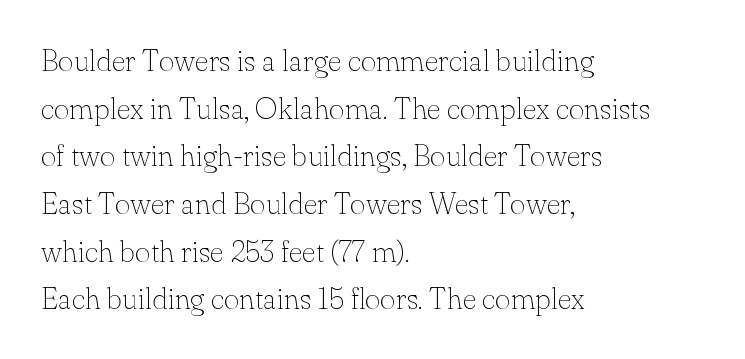
Q: Is the text bold? A: No.
Q: Is the text italic (slanted)? A: No, it is upright.
Q: Is the typeface a serif or a sans-serif typeface? A: Serif.
Q: Is the text underlined? A: No.
Q: How is the paragraph aligned? A: Left-aligned.
Q: Is the spacing between letters normal or unusually wide? A: Normal.
Q: Is the spacing between lines tight, normal or loose? A: Normal.
Q: Width (condensed, normal, or wide)? A: Normal.
Q: Stroke contrast? A: Low.
Q: x-height? A: Small.
Q: Monospaced? A: No.
